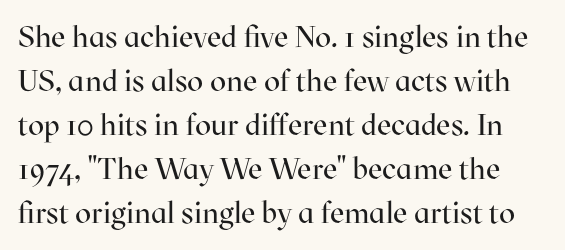
The image shows 30 px regular-weight serif type, upright; set normal line spacing (1.47x), normal letter spacing, not underlined; high stroke contrast and a medium x-height.
